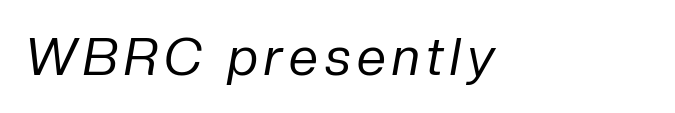
Q: Is the text bold? A: No.
Q: Is the text italic (slanted)? A: Yes, it leans right by about 10 degrees.
Q: Is the text underlined? A: No.
Q: Width (condensed, normal, or wide)? A: Normal.
Q: Stroke contrast? A: Low.
Q: x-height? A: Medium.
Q: Monospaced? A: No.
